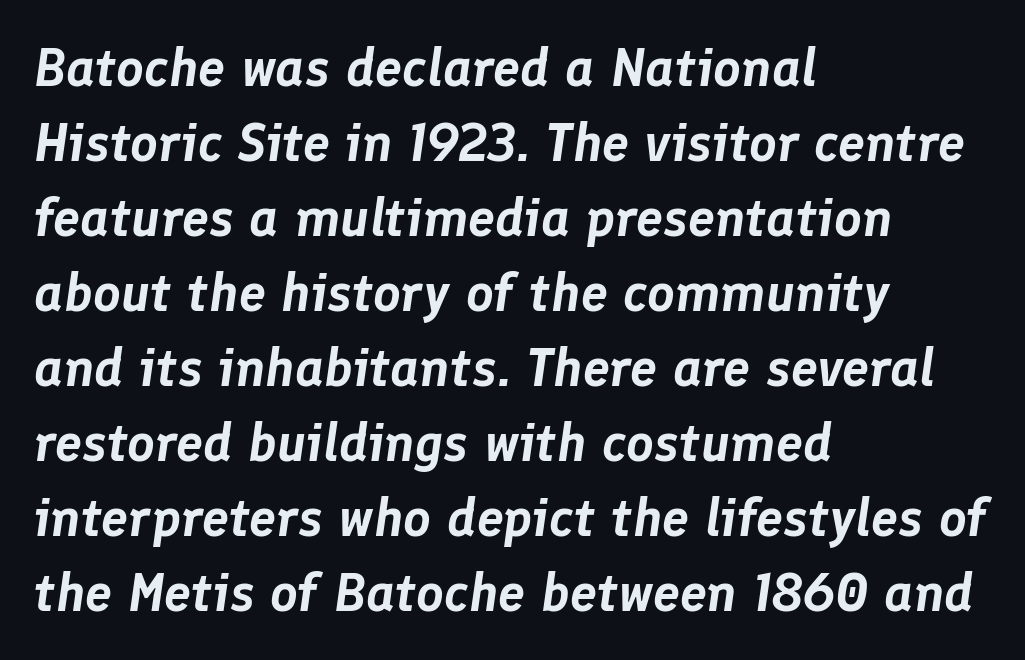
{"italic": "yes", "lean": "right", "slant_degrees": 8, "width": "normal", "stroke_contrast": "low", "x_height": "medium", "monospaced": "no", "underline": "no", "align": "left", "line_spacing": "normal", "line_spacing_ratio": 1.39, "letter_spacing": "normal", "letter_spacing_em": 0.0, "glyph_px": 54}
